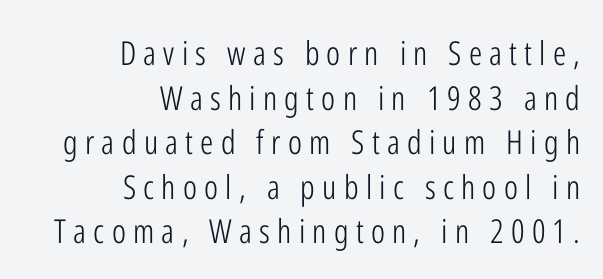
{"serif": "no", "italic": "no", "bold": "no", "weight": "light", "width": "condensed", "stroke_contrast": "low", "x_height": "medium", "monospaced": "no", "underline": "no", "align": "right", "line_spacing": "normal", "line_spacing_ratio": 1.35, "letter_spacing": "wide", "letter_spacing_em": 0.22, "glyph_px": 33}
